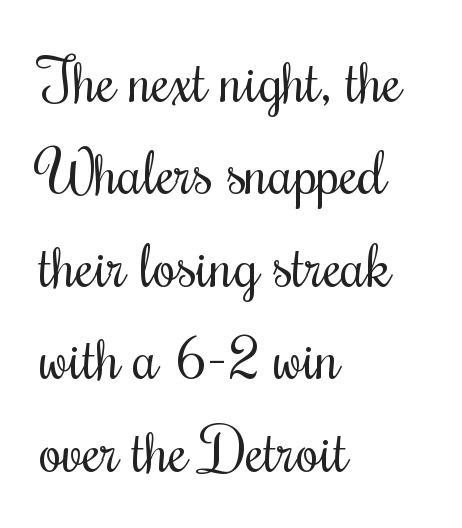
The specimen omits any rule beneath the text block's lines. Regular leading. Do the characters align in a grid? No, the font is proportional. Stems and bowls with no extra thickness — not bold. Honestly, the letter spacing is just normal — you wouldn't notice it.
